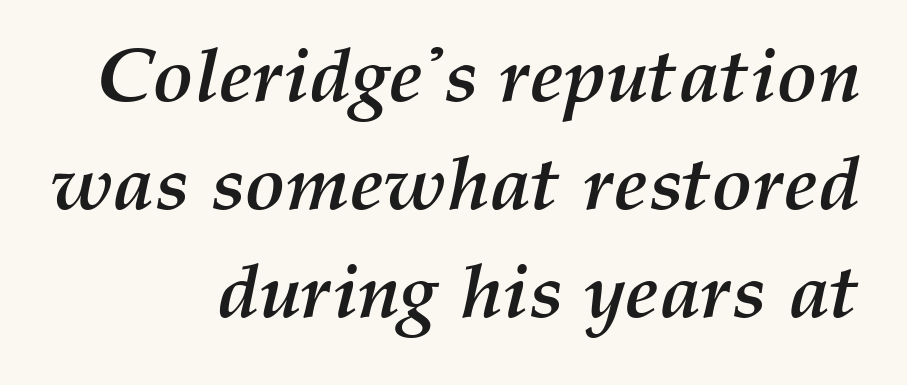
Q: Is the text bold? A: Yes.
Q: Is the text italic (slanted)? A: Yes, it leans right by about 12 degrees.
Q: Is the text underlined? A: No.
Q: How is the paragraph aligned? A: Right-aligned.
Q: Is the spacing between letters normal or unusually wide? A: Normal.
Q: Is the spacing between lines tight, normal or loose? A: Normal.
Q: Width (condensed, normal, or wide)? A: Normal.
Q: Stroke contrast? A: Medium.
Q: x-height? A: Medium.
Q: Monospaced? A: No.
